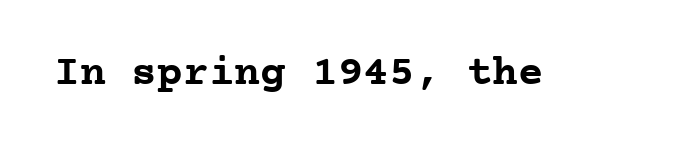
{"serif": "yes", "italic": "no", "bold": "yes", "weight": "semibold", "width": "normal", "stroke_contrast": "low", "x_height": "medium", "monospaced": "yes", "underline": "no", "letter_spacing": "normal", "letter_spacing_em": 0.0, "glyph_px": 43}
